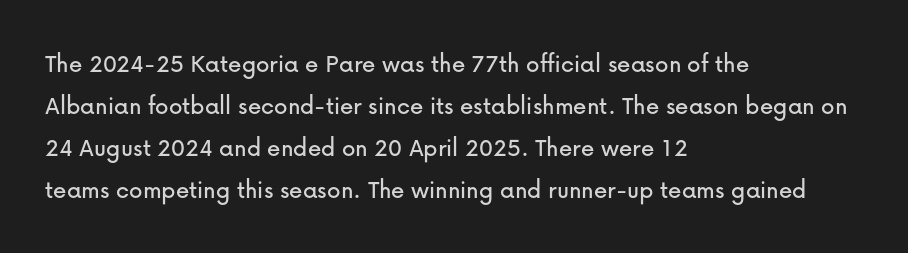
Quick note: underline off. The typesetter chose a ragged-right arrangement here. Posture: straight, roman, zero tilt. Leading: standard. Words appear dense and cohesive because spacing is normal.
